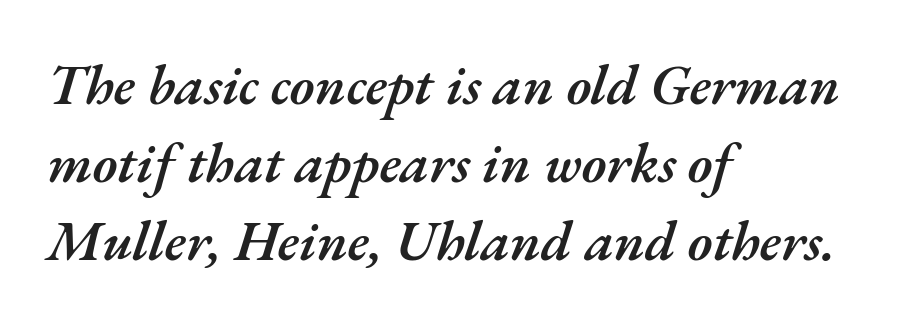
The foot of each line stays bare and open. It's the slanting kind of type. Vertical spacing — default. The typesetter chose a ragged-right arrangement here.
